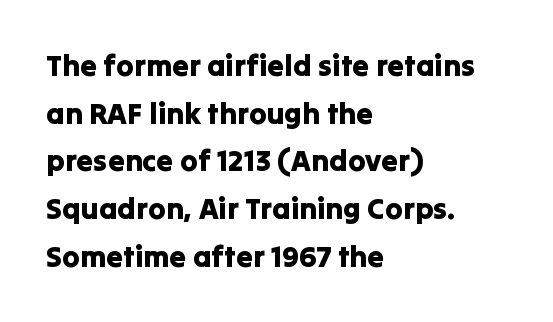
{"serif": "no", "italic": "no", "width": "normal", "stroke_contrast": "low", "x_height": "medium", "monospaced": "no", "underline": "no", "align": "left", "line_spacing": "normal", "line_spacing_ratio": 1.59, "letter_spacing": "normal", "letter_spacing_em": 0.0, "glyph_px": 30}
